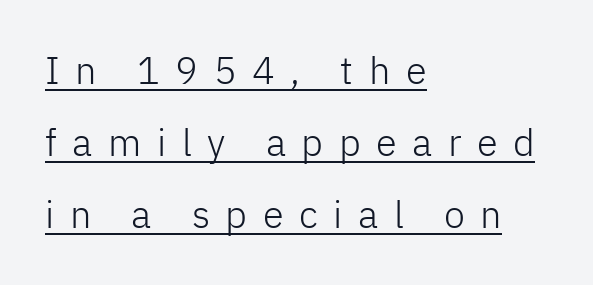
Q: Is the text bold? A: No.
Q: Is the text italic (slanted)? A: No, it is upright.
Q: Is the typeface a serif or a sans-serif typeface? A: Sans-serif.
Q: Is the text underlined? A: Yes.
Q: How is the paragraph aligned? A: Left-aligned.
Q: Is the spacing between letters normal or unusually wide? A: Unusually wide.
Q: Is the spacing between lines tight, normal or loose? A: Loose.
Q: Width (condensed, normal, or wide)? A: Normal.
Q: Stroke contrast? A: Low.
Q: x-height? A: Medium.
Q: Monospaced? A: No.
